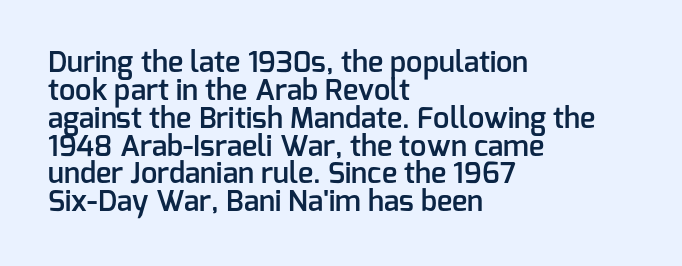
{"serif": "no", "italic": "no", "bold": "semi", "weight": "semibold", "width": "normal", "stroke_contrast": "low", "x_height": "medium", "monospaced": "no", "underline": "no", "align": "left", "line_spacing": "tight", "line_spacing_ratio": 0.96, "letter_spacing": "normal", "letter_spacing_em": 0.0, "glyph_px": 29}
